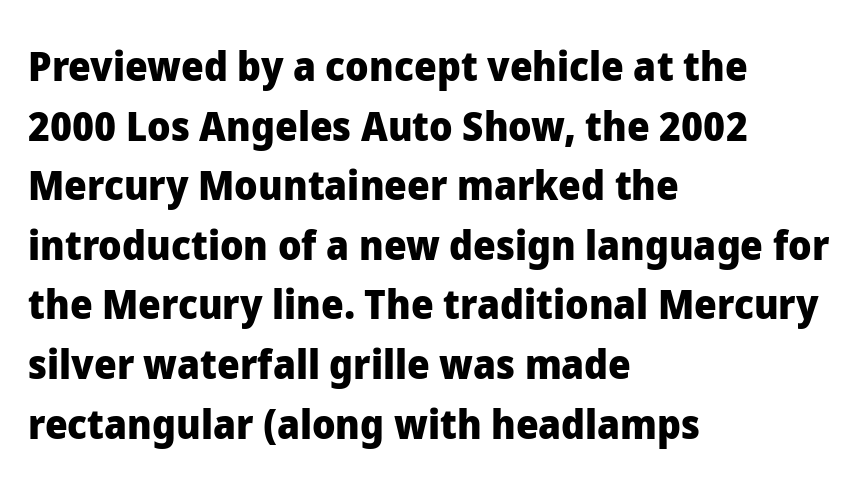
Q: Is the text bold? A: Yes.
Q: Is the text italic (slanted)? A: No, it is upright.
Q: Is the typeface a serif or a sans-serif typeface? A: Sans-serif.
Q: Is the text underlined? A: No.
Q: How is the paragraph aligned? A: Left-aligned.
Q: Is the spacing between letters normal or unusually wide? A: Normal.
Q: Is the spacing between lines tight, normal or loose? A: Normal.
Q: Width (condensed, normal, or wide)? A: Normal.
Q: Stroke contrast? A: Low.
Q: x-height? A: Medium.
Q: Monospaced? A: No.
